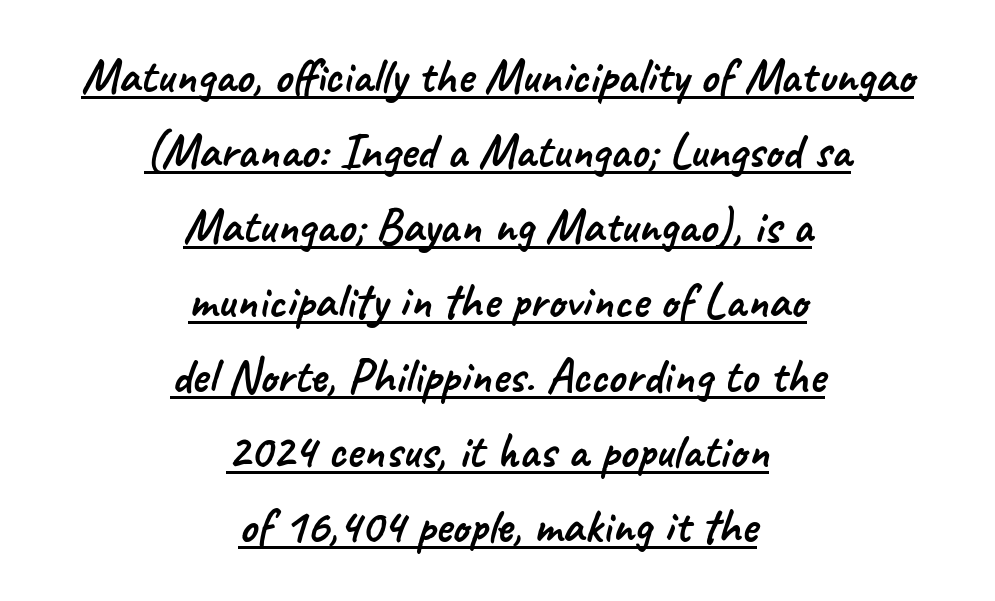
Q: Is the typeface a serif or a sans-serif typeface? A: Sans-serif.
Q: Is the text underlined? A: Yes.
Q: How is the paragraph aligned? A: Centered.
Q: Is the spacing between letters normal or unusually wide? A: Normal.
Q: Is the spacing between lines tight, normal or loose? A: Normal.
Q: Width (condensed, normal, or wide)? A: Normal.
Q: Stroke contrast? A: Low.
Q: x-height? A: Small.
Q: Monospaced? A: No.
